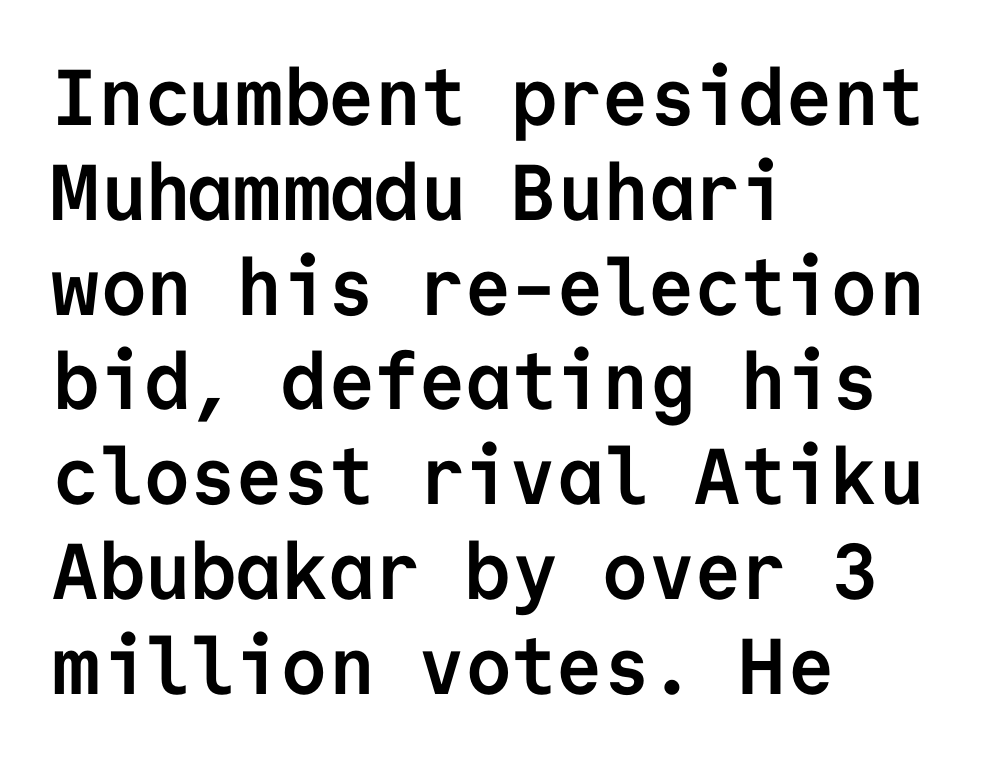
Designer's note — italics off, roman on. The rendering keeps characters at their native spacing. Glance below the letters and you will spot only blank space. Serifs: no, the terminals of the letterforms are clean. The setting favours the left margin, as ordinary paragraphs usually do.
